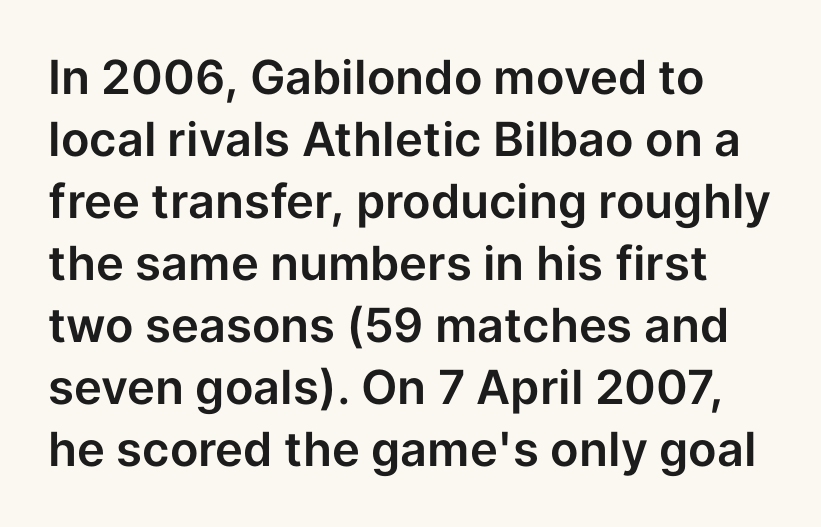
Character widths vary here, with narrow letters taking less room than wide ones. The tracking reads as untouched default to a designer's eye. No italicization has been applied; the sample stays upright. This sample keeps an unexceptional amount of space between lines. Unmarked baselines from the first word to the last.
